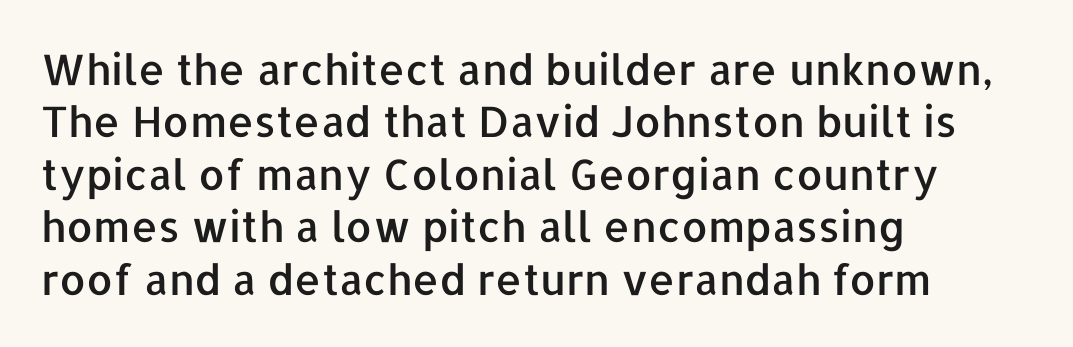
Note the varied advance widths — an 'i' is clearly narrower than an 'm'. The face used here is rendered with its standard letterfit. It's the straight-up-and-down kind of type. The typeface chosen for these lines omits serifs. The designer left line spacing at the default. Unmarked baselines from the first word to the last.
